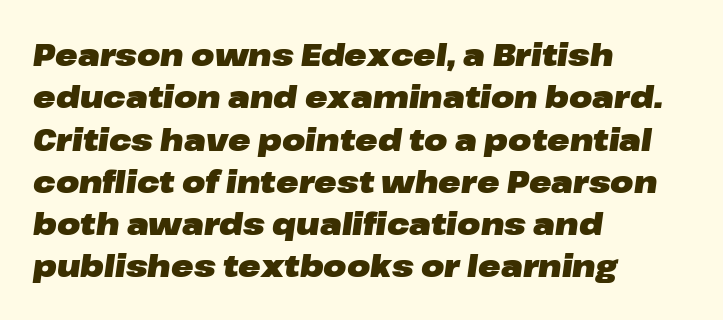
{"italic": "yes", "lean": "right", "slant_degrees": 8, "bold": "yes", "weight": "heavy", "width": "wide", "stroke_contrast": "low", "x_height": "medium", "monospaced": "no", "underline": "no", "align": "left", "line_spacing": "normal", "line_spacing_ratio": 1.41, "letter_spacing": "normal", "letter_spacing_em": 0.0, "glyph_px": 30}
